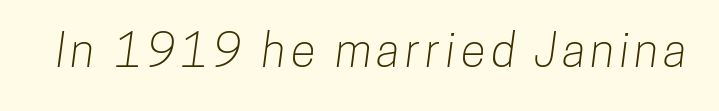
{"serif": "no", "width": "condensed", "stroke_contrast": "low", "x_height": "medium", "monospaced": "no", "underline": "no", "glyph_px": 46}
